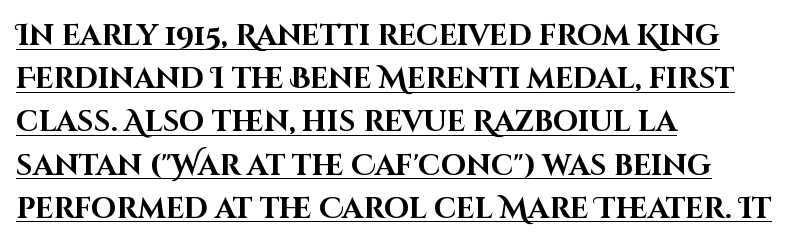
{"serif": "no", "italic": "no", "bold": "yes", "weight": "bold", "width": "normal", "stroke_contrast": "high", "x_height": "large", "monospaced": "no", "underline": "yes", "align": "left", "line_spacing": "normal", "line_spacing_ratio": 1.49, "letter_spacing": "normal", "letter_spacing_em": 0.0, "glyph_px": 29}
